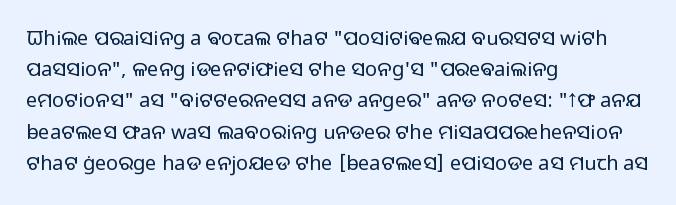
The image shows 20 px text type, upright; set left-aligned, normal line spacing (1.56x), normal letter spacing, not underlined.
